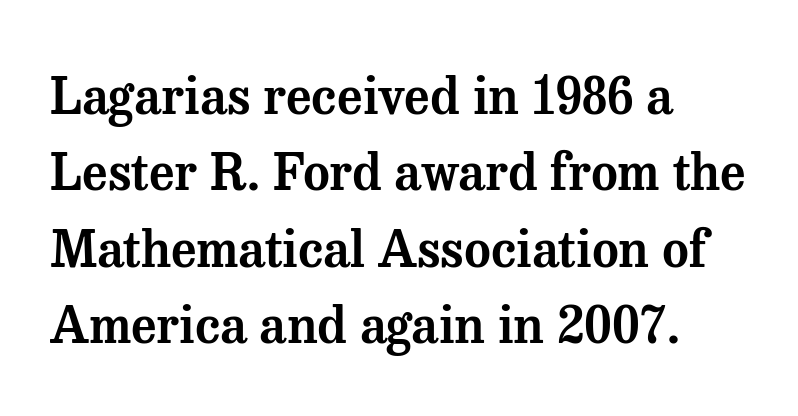
Honestly, there is no underline to notice here at all. Vertical strokes here are truly vertical. Line spacing here is normal. Tracking here is standard; glyphs follow each other at the usual distance.
